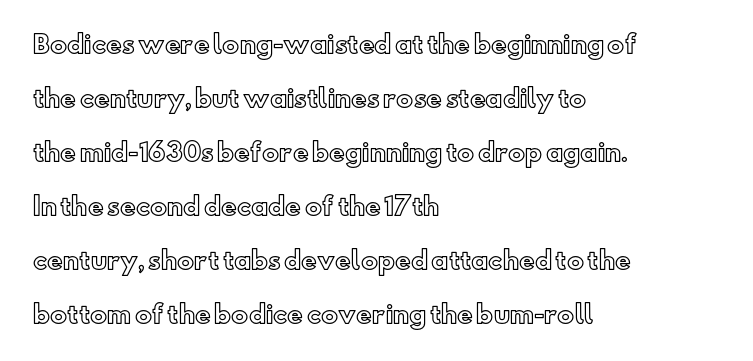
The image shows 24 px text type, upright; set left-aligned, loose line spacing (2.25x), normal letter spacing, not underlined.
